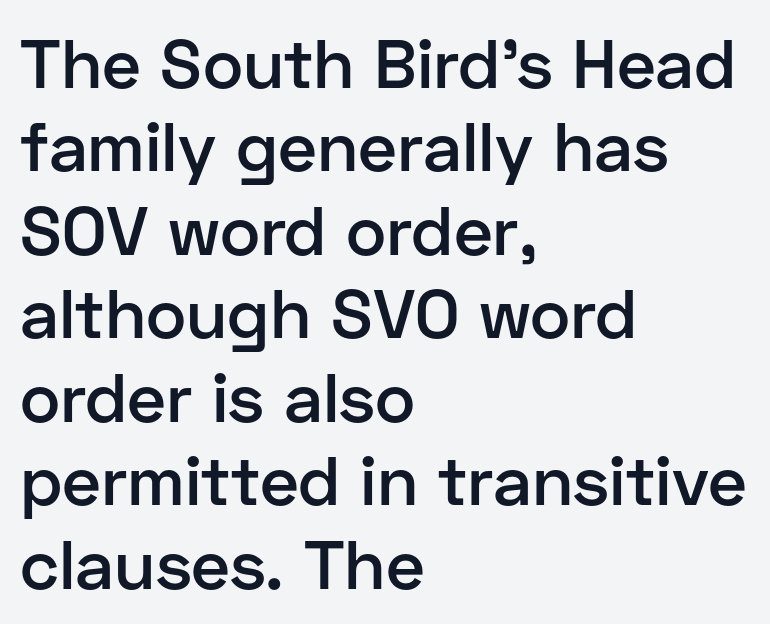
Note the varied advance widths — an 'i' is clearly narrower than an 'm'. Observe the absence of serifs on each vertical stroke in this sample. A typesetter would mark this as roman, not italic. Each line starts at the same left margin while the right side varies. The passage shown is not underscored anywhere.
